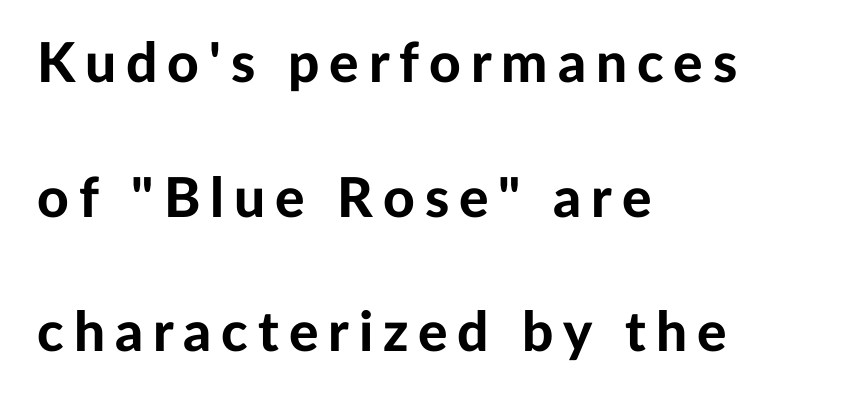
{"serif": "no", "italic": "no", "bold": "yes", "weight": "bold", "width": "normal", "stroke_contrast": "low", "x_height": "medium", "monospaced": "no", "underline": "no", "align": "left", "line_spacing": "loose", "line_spacing_ratio": 2.45, "glyph_px": 55}
